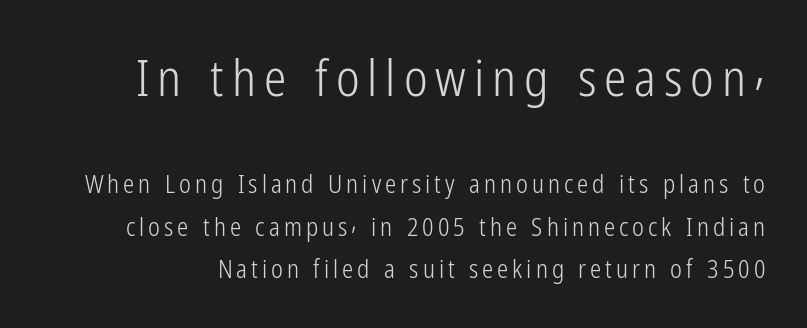
The lettering stays uniformly vertical, giving the passage a roman look. Character widths vary here, with narrow letters taking less room than wide ones. Nobody drew a line under any word here. Grotesque or geometric, the face here clearly has no serifs. Stroke mass is kept to a normal reading level or below.
